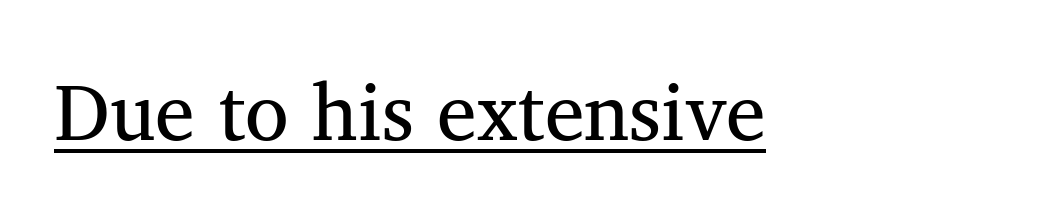
Q: Is the text bold? A: No.
Q: Is the text italic (slanted)? A: No, it is upright.
Q: Is the typeface a serif or a sans-serif typeface? A: Serif.
Q: Is the text underlined? A: Yes.
Q: How is the paragraph aligned? A: Left-aligned.
Q: Is the spacing between letters normal or unusually wide? A: Normal.
Q: Width (condensed, normal, or wide)? A: Normal.
Q: Stroke contrast? A: Medium.
Q: x-height? A: Medium.
Q: Monospaced? A: No.
